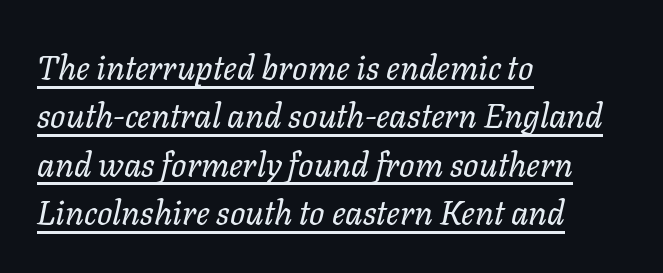
Q: Is the text bold? A: No.
Q: Is the text italic (slanted)? A: Yes, it leans right by about 11 degrees.
Q: Is the text underlined? A: Yes.
Q: How is the paragraph aligned? A: Left-aligned.
Q: Is the spacing between letters normal or unusually wide? A: Normal.
Q: Is the spacing between lines tight, normal or loose? A: Normal.
Q: Width (condensed, normal, or wide)? A: Normal.
Q: Stroke contrast? A: Low.
Q: x-height? A: Medium.
Q: Monospaced? A: No.
